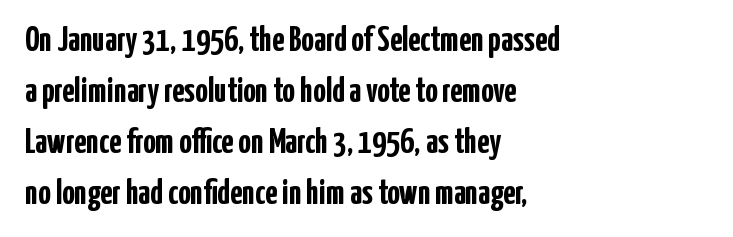
{"serif": "no", "italic": "no", "bold": "yes", "weight": "semibold", "width": "condensed", "stroke_contrast": "low", "x_height": "medium", "monospaced": "no", "underline": "no", "align": "left", "line_spacing": "normal", "line_spacing_ratio": 1.46, "letter_spacing": "normal", "letter_spacing_em": 0.0, "glyph_px": 35}
